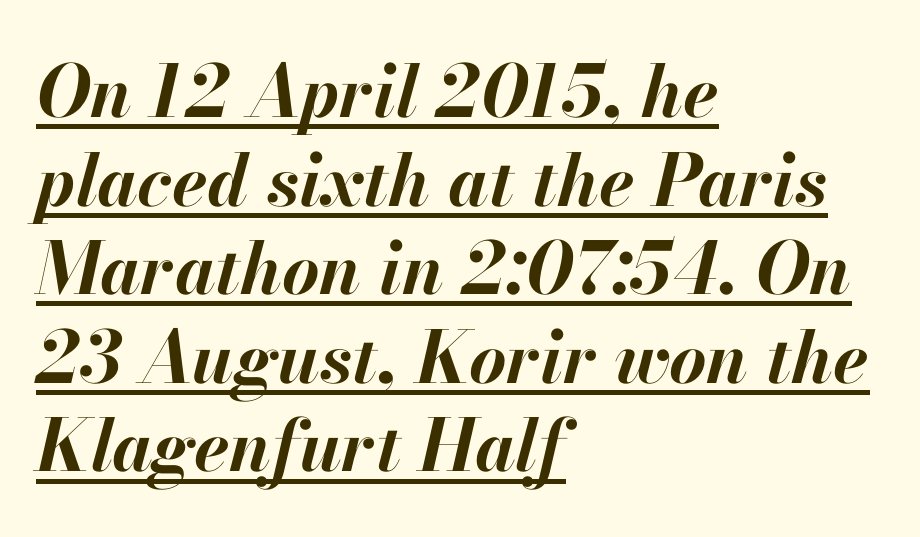
Q: Is the text bold? A: Yes.
Q: Is the text italic (slanted)? A: Yes, it leans right by about 13 degrees.
Q: Is the text underlined? A: Yes.
Q: How is the paragraph aligned? A: Left-aligned.
Q: Is the spacing between letters normal or unusually wide? A: Normal.
Q: Width (condensed, normal, or wide)? A: Normal.
Q: Stroke contrast? A: High.
Q: x-height? A: Small.
Q: Monospaced? A: No.
